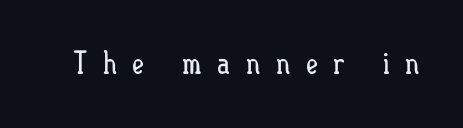
{"italic": "no", "bold": "no", "weight": "regular", "width": "condensed", "stroke_contrast": "low", "x_height": "small", "monospaced": "no", "underline": "no", "letter_spacing": "wide", "letter_spacing_em": 0.48, "glyph_px": 31}
